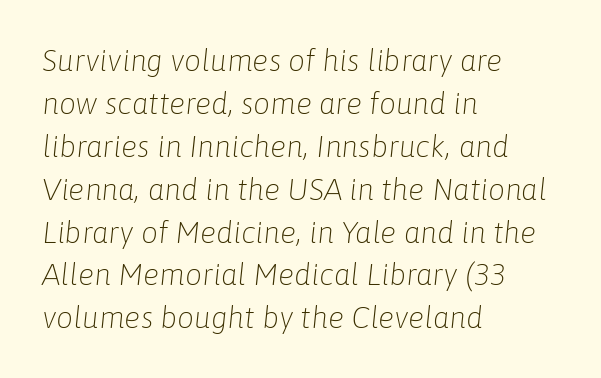
{"italic": "yes", "lean": "right", "slant_degrees": 6, "bold": "no", "weight": "light", "width": "normal", "stroke_contrast": "low", "x_height": "medium", "monospaced": "no", "underline": "no", "align": "left", "line_spacing": "normal", "line_spacing_ratio": 1.43, "letter_spacing": "normal", "letter_spacing_em": 0.0, "glyph_px": 30}
